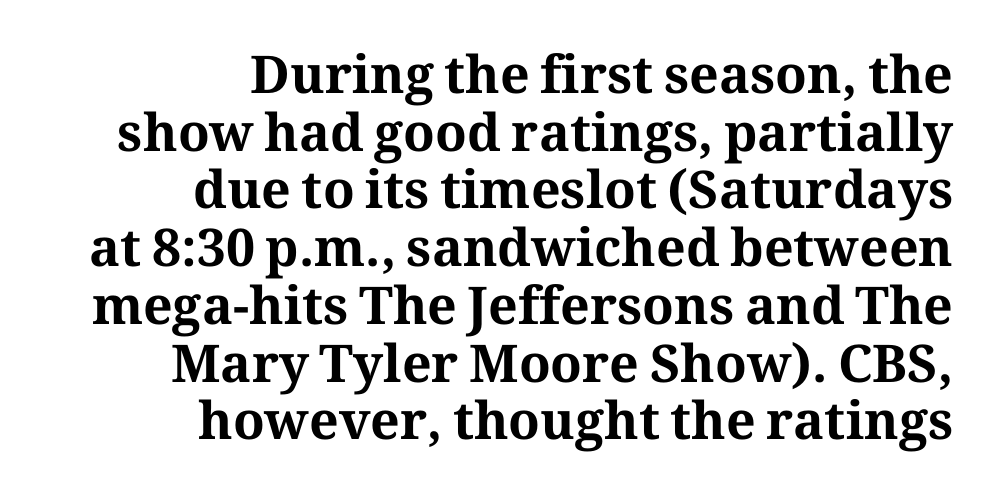
Visually the block forms a straight wall on the right and a jagged coastline on the left. Every letter is thick-stroked: bold, no question. Standard letterfit; no display-style spreading of the glyphs. The passage shown is typed in a proportional face where columns would drift.
